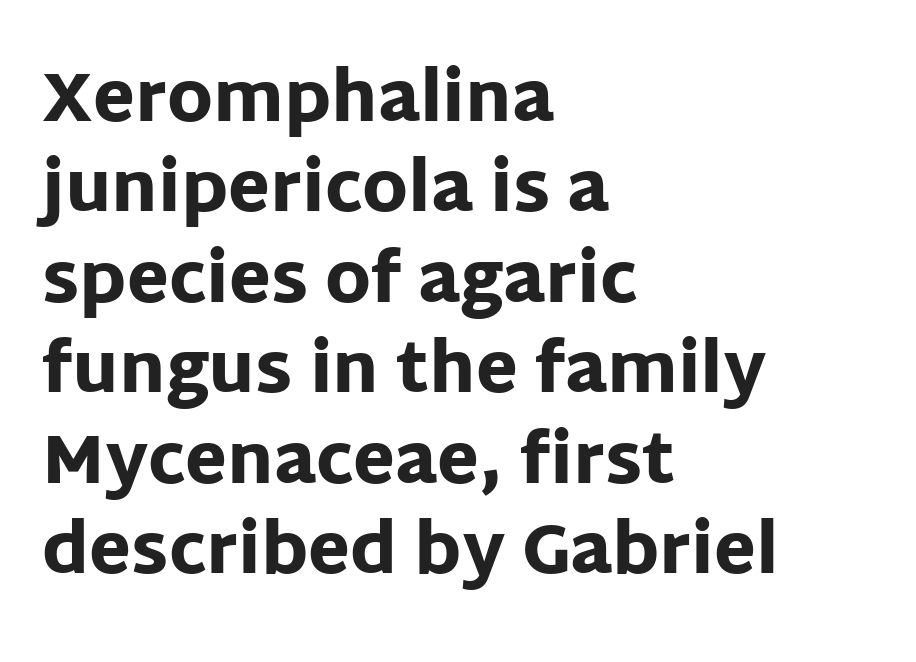
A normal amount of white space separates one row of letters from the next. The rendering uses natural spacing where letterforms have individual widths. Bare-footed words on every line. Teacher's note: observe the even left margin — that is flush-left alignment. Strong, thick strokes mark this as bold type. Serif or sans? Sans — the stroke terminals are bare.
